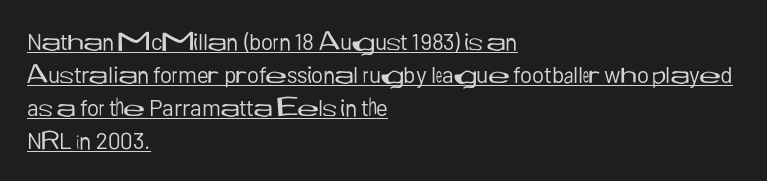
Every character sits straight up, as roman type does. Notice how descenders clear the ascenders below comfortably — that's standard leading. Inter-character spacing is left at the font's built-in metrics. Stems and bowls with no extra thickness — not bold.
